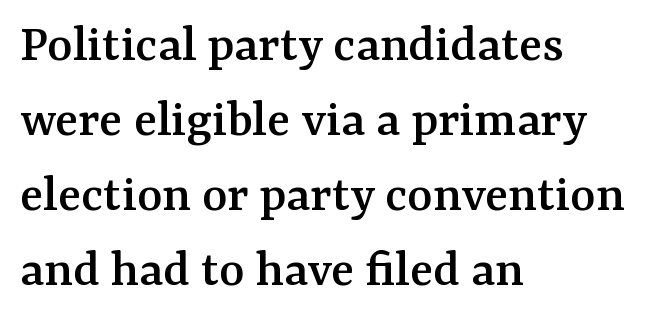
{"serif": "yes", "italic": "no", "width": "normal", "stroke_contrast": "medium", "x_height": "medium", "monospaced": "no", "underline": "no", "align": "left", "line_spacing": "normal", "line_spacing_ratio": 1.39, "letter_spacing": "normal", "letter_spacing_em": 0.0, "glyph_px": 54}
